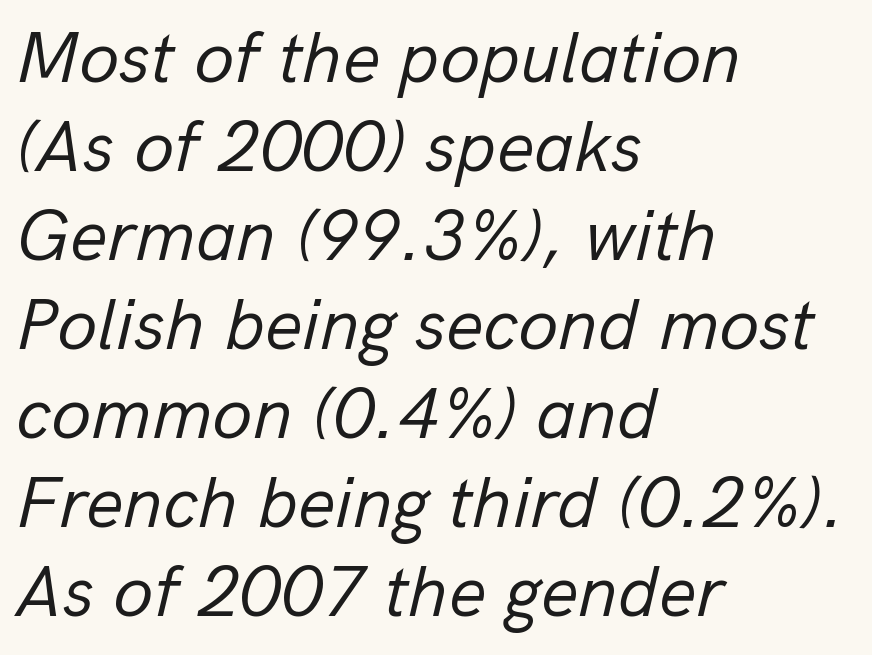
The letterforms sit at book weight or below. All the whitespace from short lines collects on the right. The passage shown is typed in a proportional face where columns would drift. You could call the tracking neutral — neither tight nor loose. Glance below the letters and you will spot only blank space.
